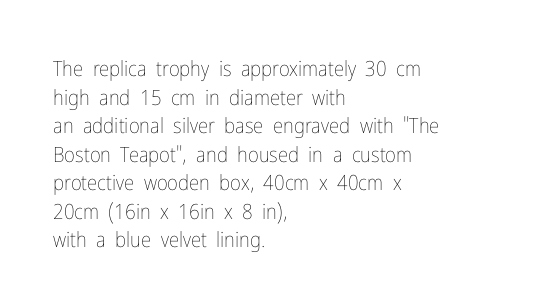
The image shows 21 px text type, upright; set left-aligned, normal line spacing (1.36x), normal letter spacing, not underlined.
